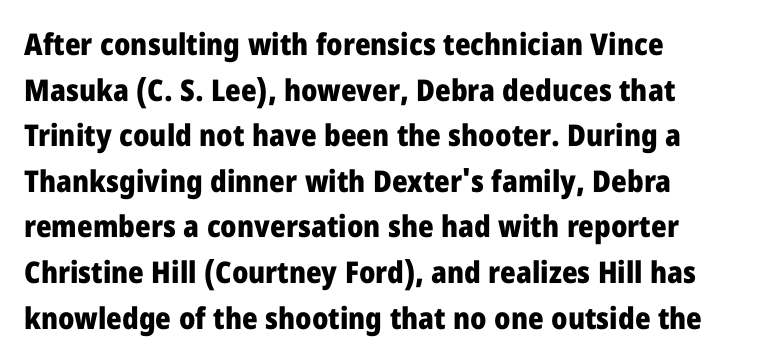
Q: Is the text bold? A: Yes.
Q: Is the text italic (slanted)? A: No, it is upright.
Q: Is the typeface a serif or a sans-serif typeface? A: Sans-serif.
Q: Is the text underlined? A: No.
Q: Is the spacing between letters normal or unusually wide? A: Normal.
Q: Is the spacing between lines tight, normal or loose? A: Normal.
Q: Width (condensed, normal, or wide)? A: Condensed.
Q: Stroke contrast? A: Low.
Q: x-height? A: Large.
Q: Monospaced? A: No.
